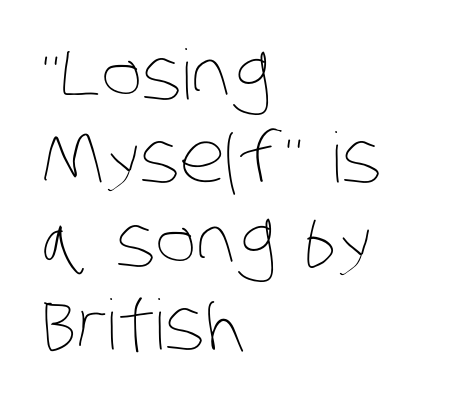
{"bold": "no", "weight": "thin", "width": "condensed", "stroke_contrast": "low", "x_height": "large", "monospaced": "no", "underline": "no", "align": "left", "line_spacing_ratio": 1.21, "letter_spacing": "normal", "letter_spacing_em": 0.0, "glyph_px": 69}
